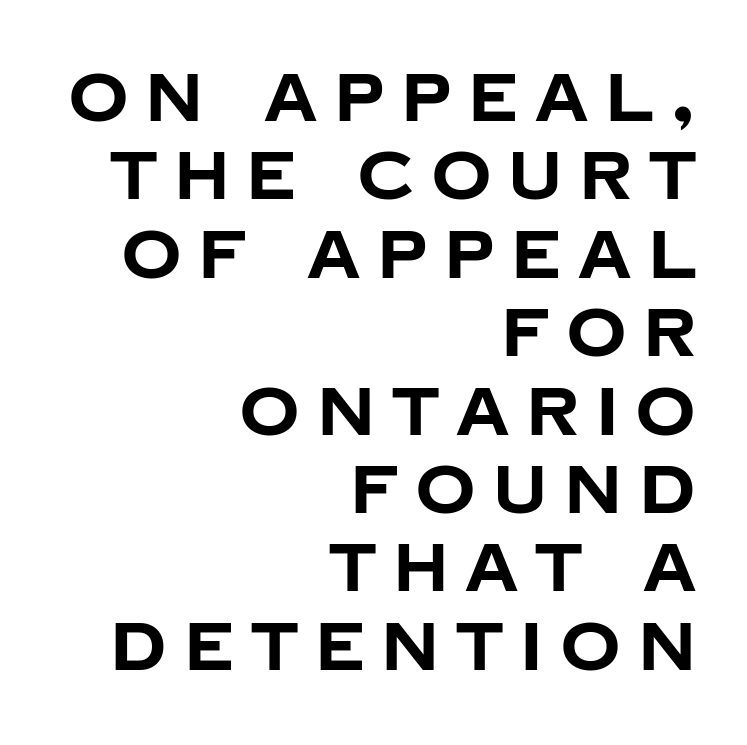
{"serif": "no", "italic": "no", "bold": "yes", "weight": "bold", "width": "normal", "stroke_contrast": "low", "x_height": "large", "monospaced": "no", "underline": "no", "align": "right", "line_spacing_ratio": 1.17, "letter_spacing": "wide", "letter_spacing_em": 0.25, "glyph_px": 67}
